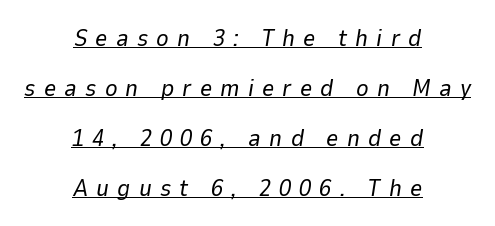
The image shows 24 px text type, italic (leaning right); set centered, loose line spacing (2.08x), unusually wide letter spacing (+0.34 em), underlined.
